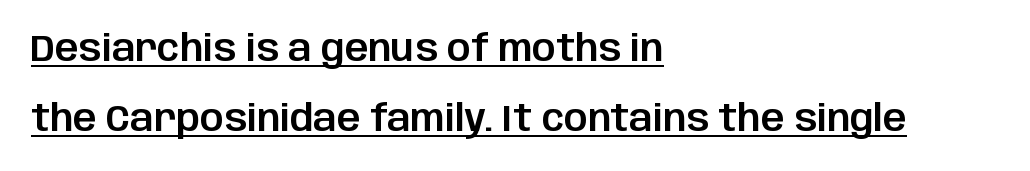
The compositor pushed each line to the left boundary. Looks like someone drew a line under every word here. No italicization has been applied; the sample stays upright. A typesetter would call this proportional, since set widths differ per character. A typesetter would call this zero additional tracking.
